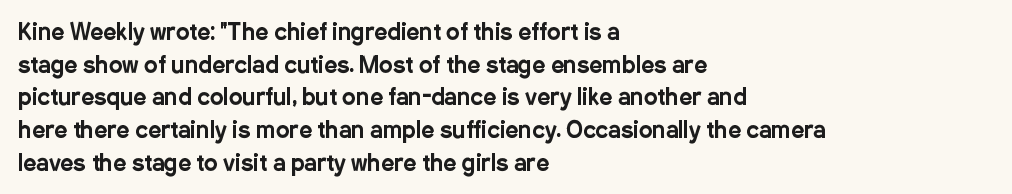
{"italic": "no", "underline": "no", "align": "left", "line_spacing": "normal", "line_spacing_ratio": 1.42, "letter_spacing": "normal", "letter_spacing_em": 0.0, "glyph_px": 23}
